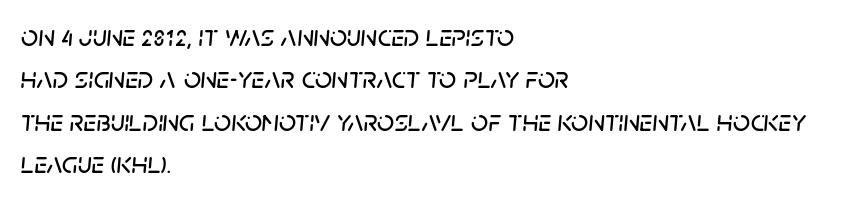
Unmarked baselines from the first word to the last. The passage is arranged the way most books set body copy — flush left. The gaps between neighbouring characters are ordinary and unremarkable. The specimen reads as italic at a glance. Character widths vary here, with narrow letters taking less room than wide ones. Regular leading.
